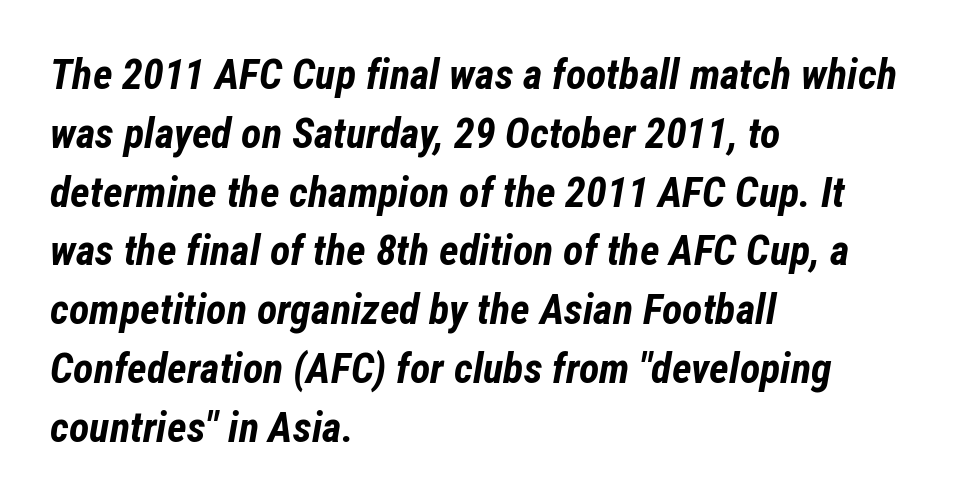
The image shows 42 px bold, condensed type, italic (leaning right); set left-aligned, normal line spacing (1.4x), normal letter spacing, not underlined; low stroke contrast and a medium x-height.
